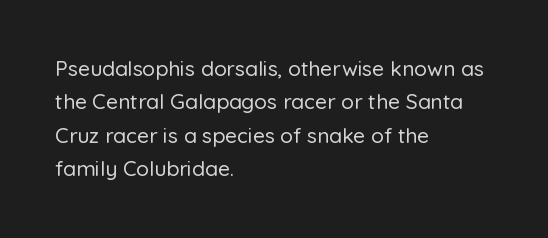
{"italic": "no", "underline": "no", "align": "left", "line_spacing": "normal", "line_spacing_ratio": 1.59, "letter_spacing": "normal", "letter_spacing_em": 0.0, "glyph_px": 21}
